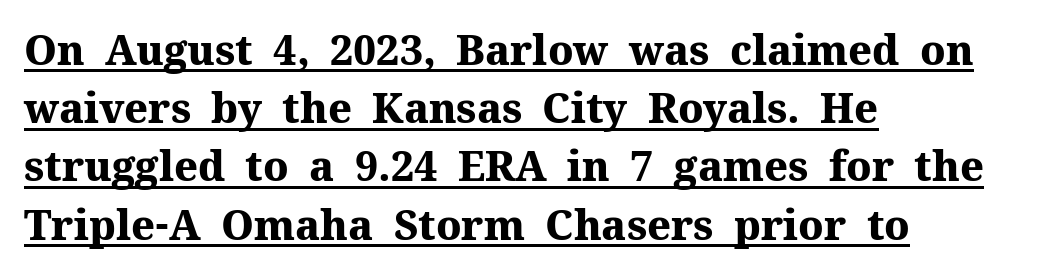
{"serif": "yes", "italic": "no", "bold": "yes", "weight": "heavy", "width": "normal", "stroke_contrast": "medium", "x_height": "medium", "monospaced": "no", "underline": "yes", "align": "left", "line_spacing": "normal", "line_spacing_ratio": 1.42, "letter_spacing": "normal", "letter_spacing_em": 0.0, "glyph_px": 41}
